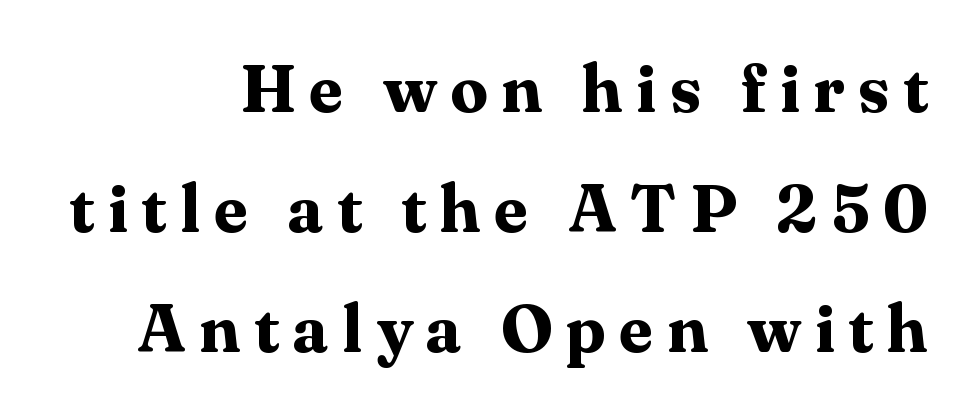
The image shows 67 px bold serif type, upright; set line spacing 1.79x, unusually wide letter spacing (+0.2 em), not underlined; medium stroke contrast and a medium x-height.
